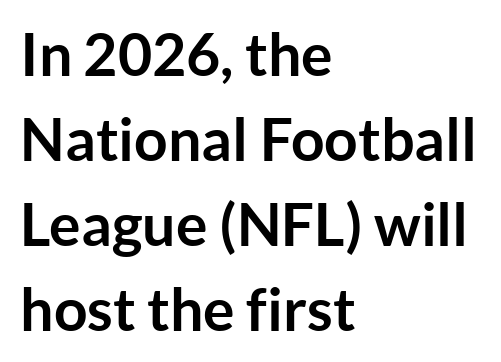
Each letter keeps its own natural width here, so spacing adapts to shape. Standard letterfit; no display-style spreading of the glyphs. If you drew a ruler down the left edge, every line would touch it. Decoration check: the copy has no underline.
